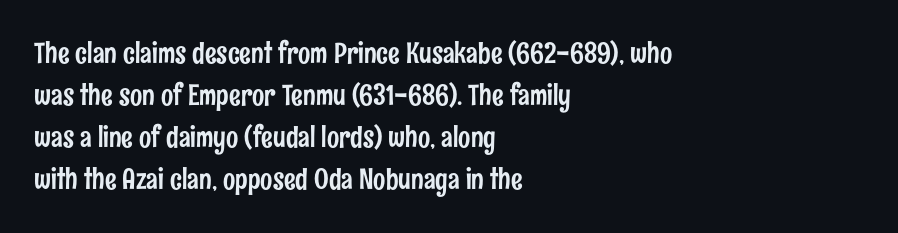
Leftover space on each line is placed entirely after the last word. The letters carry no serifs — their stems end cleanly without finishing strokes. Only glyphs here, with clear space below each row. The gaps between neighbouring characters are ordinary and unremarkable. These lines were composed using upright roman letters. Proportional: the letters do not fall into vertical columns.
